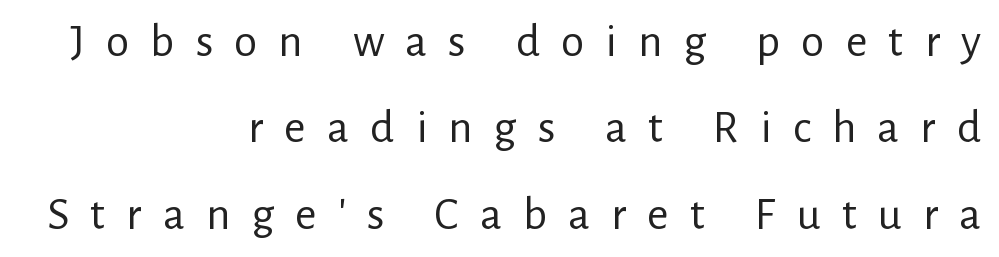
These glyphs show unthickened strokes, regular width or finer. Think of a printed novel: that variable character pitch is what you see here. Every stem runs plumb, perpendicular to the baseline. Reading down the block, your eye finds every line finishing at a fixed right position.
